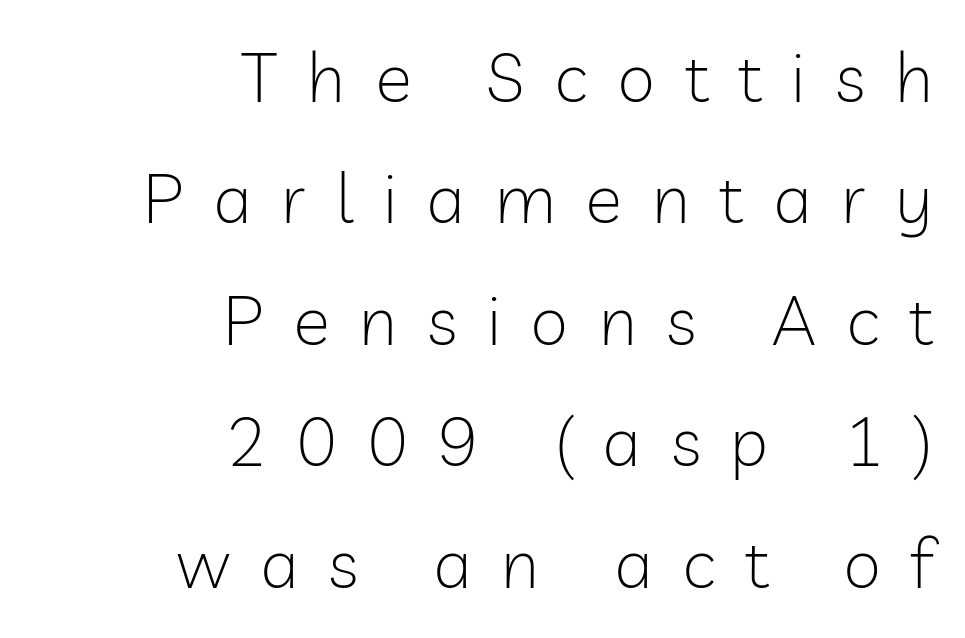
Q: Is the text bold? A: No.
Q: Is the text italic (slanted)? A: No, it is upright.
Q: Is the typeface a serif or a sans-serif typeface? A: Sans-serif.
Q: Is the text underlined? A: No.
Q: How is the paragraph aligned? A: Right-aligned.
Q: Is the spacing between letters normal or unusually wide? A: Unusually wide.
Q: Width (condensed, normal, or wide)? A: Normal.
Q: Stroke contrast? A: Low.
Q: x-height? A: Medium.
Q: Monospaced? A: No.
